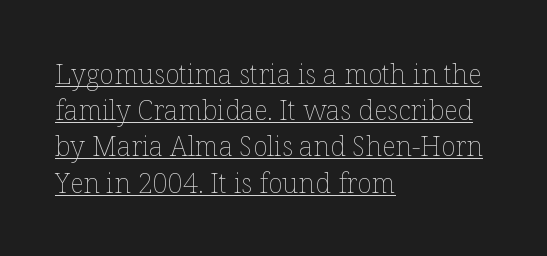
{"italic": "no", "bold": "no", "underline": "yes", "align": "left", "line_spacing": "normal", "line_spacing_ratio": 1.34, "letter_spacing": "normal", "letter_spacing_em": 0.0, "glyph_px": 27}
